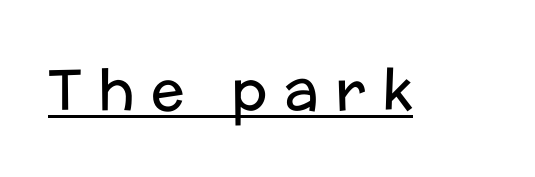
Q: Is the text bold? A: No.
Q: Is the text italic (slanted)? A: No, it is upright.
Q: Is the typeface a serif or a sans-serif typeface? A: Sans-serif.
Q: Is the text underlined? A: Yes.
Q: Is the spacing between letters normal or unusually wide? A: Unusually wide.
Q: Width (condensed, normal, or wide)? A: Normal.
Q: Stroke contrast? A: Low.
Q: x-height? A: Medium.
Q: Monospaced? A: No.
